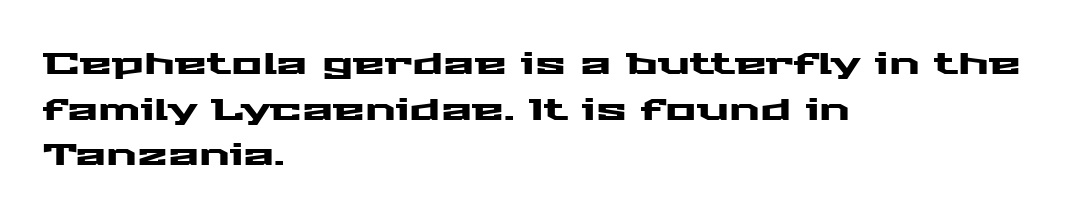
{"serif": "no", "italic": "no", "width": "wide", "stroke_contrast": "medium", "x_height": "medium", "monospaced": "no", "underline": "no", "align": "left", "line_spacing": "normal", "line_spacing_ratio": 1.57, "letter_spacing": "normal", "letter_spacing_em": 0.0, "glyph_px": 29}
